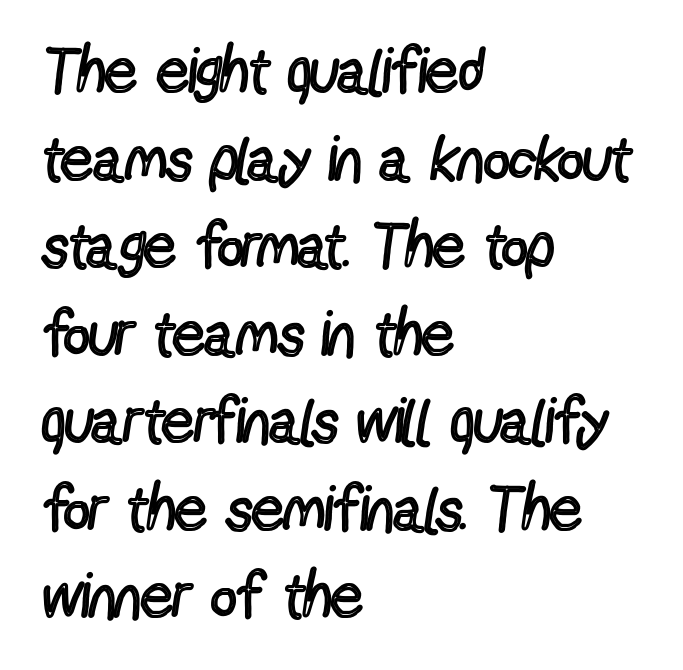
Stroke terminals: plain, sans-serif. Inter-character spacing is left at the font's built-in metrics. Does the leading feel generous? No, just average. Spacing verdict: proportional, widths tailored to each character. No letter is thick-stroked: the sample isn't bold. The paragraph has a hard left edge and a soft right edge.
